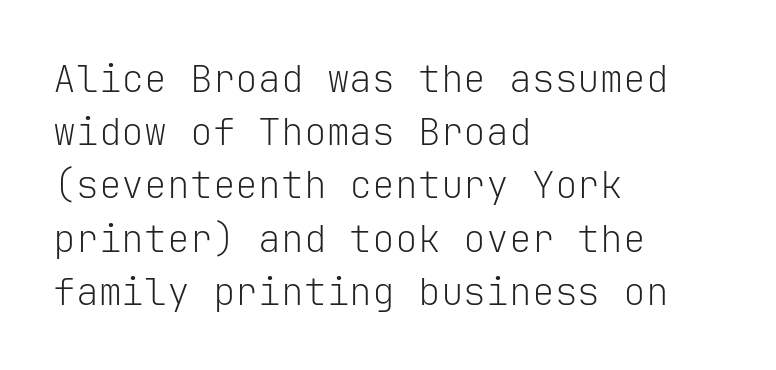
Q: Is the text bold? A: No.
Q: Is the text italic (slanted)? A: No, it is upright.
Q: Is the typeface a serif or a sans-serif typeface? A: Sans-serif.
Q: Is the text underlined? A: No.
Q: How is the paragraph aligned? A: Left-aligned.
Q: Is the spacing between letters normal or unusually wide? A: Normal.
Q: Is the spacing between lines tight, normal or loose? A: Normal.
Q: Width (condensed, normal, or wide)? A: Normal.
Q: Stroke contrast? A: Low.
Q: x-height? A: Medium.
Q: Monospaced? A: Yes.
